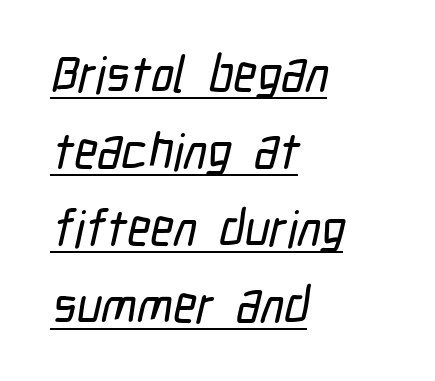
Q: Is the typeface a serif or a sans-serif typeface? A: Sans-serif.
Q: Is the text underlined? A: Yes.
Q: How is the paragraph aligned? A: Left-aligned.
Q: Is the spacing between letters normal or unusually wide? A: Normal.
Q: Is the spacing between lines tight, normal or loose? A: Normal.
Q: Width (condensed, normal, or wide)? A: Condensed.
Q: Stroke contrast? A: Low.
Q: x-height? A: Medium.
Q: Monospaced? A: No.
